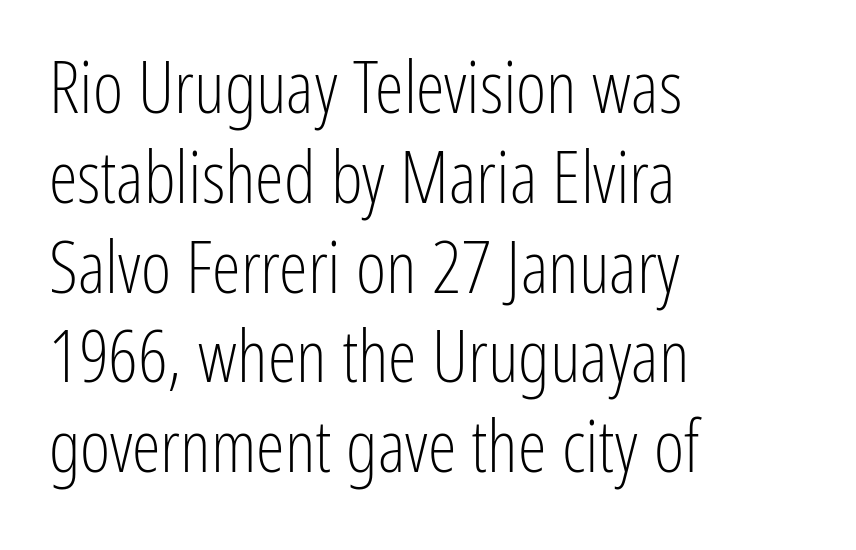
The image shows 73 px light, condensed sans-serif type, upright; set left-aligned, line spacing 1.23x, normal letter spacing, not underlined; low stroke contrast and a medium x-height.
